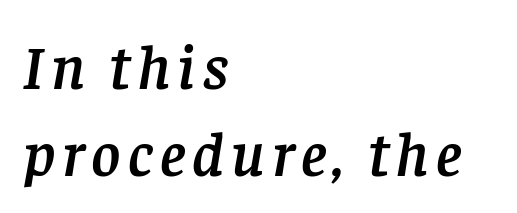
Q: Is the text italic (slanted)? A: Yes, it leans right by about 8 degrees.
Q: Is the typeface a serif or a sans-serif typeface? A: Serif.
Q: Is the text underlined? A: No.
Q: How is the paragraph aligned? A: Left-aligned.
Q: Is the spacing between lines tight, normal or loose? A: Normal.
Q: Width (condensed, normal, or wide)? A: Normal.
Q: Stroke contrast? A: Low.
Q: x-height? A: Large.
Q: Monospaced? A: No.
